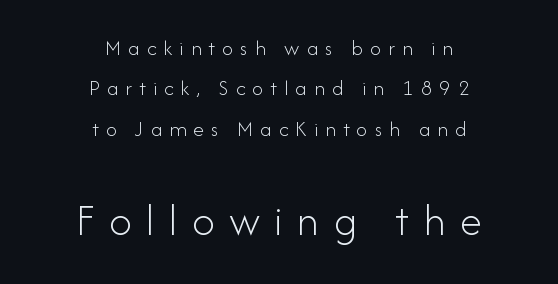
{"serif": "no", "italic": "no", "bold": "no", "weight": "light", "width": "normal", "stroke_contrast": "low", "x_height": "small", "monospaced": "no", "underline": "no", "align": "center", "line_spacing_ratio": 1.84, "letter_spacing": "wide", "letter_spacing_em": 0.32, "larger_block": "second", "size_ratio": 2.05, "glyph_px": 45}
